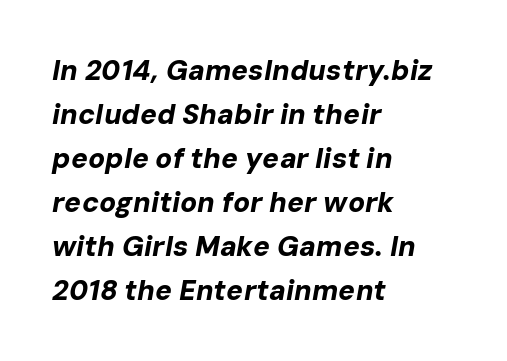
Q: Is the text bold? A: Yes.
Q: Is the text italic (slanted)? A: Yes, it leans right by about 10 degrees.
Q: Is the text underlined? A: No.
Q: How is the paragraph aligned? A: Left-aligned.
Q: Is the spacing between letters normal or unusually wide? A: Normal.
Q: Is the spacing between lines tight, normal or loose? A: Normal.
Q: Width (condensed, normal, or wide)? A: Normal.
Q: Stroke contrast? A: Low.
Q: x-height? A: Medium.
Q: Monospaced? A: No.
